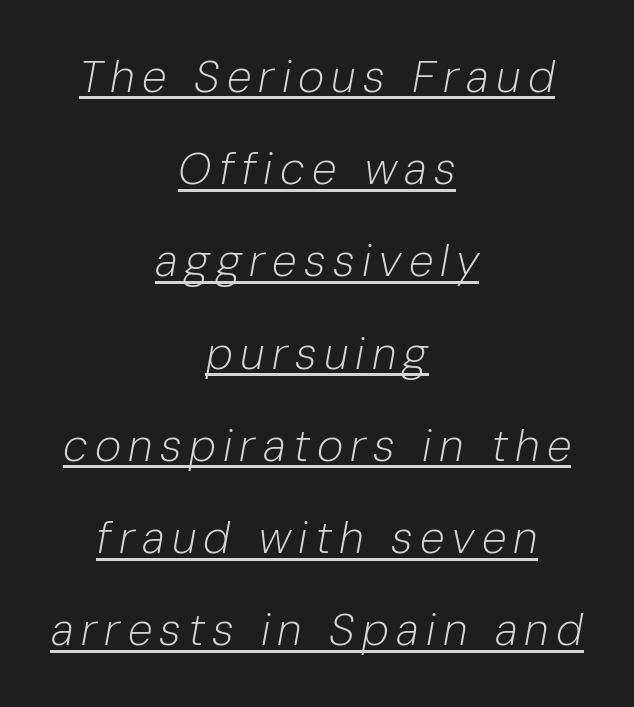
The image shows 45 px light type, italic (leaning right); set centered, loose line spacing (2.05x), underlined; low stroke contrast and a medium x-height.
